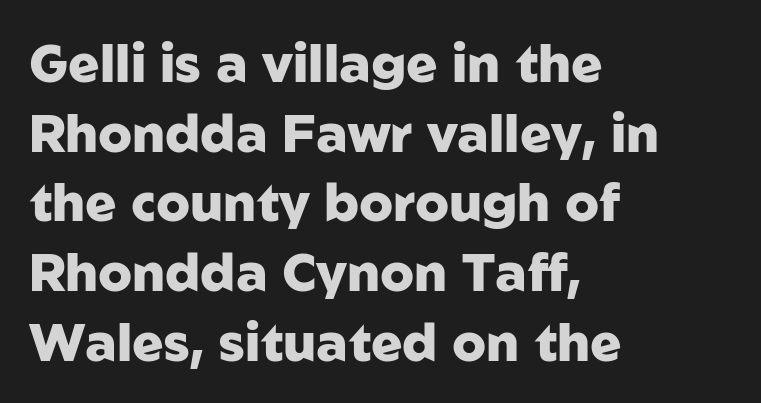
Reading down the block, your eye returns to a fixed left position each line. Is the type bold? Yes — the strokes are clearly thick and heavy. The leading is moderate, giving the passage an even texture. This sample has the flowing, uneven cadence of proportional lettering. A typesetter would mark this as roman, not italic.
